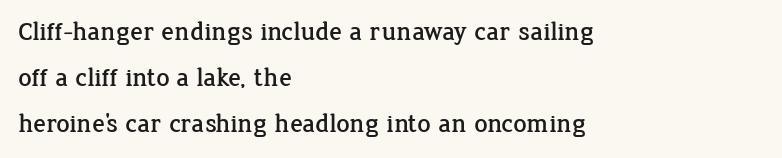
The image shows 26 px text type, upright; set left-aligned, line spacing 1.77x, normal letter spacing, not underlined.
